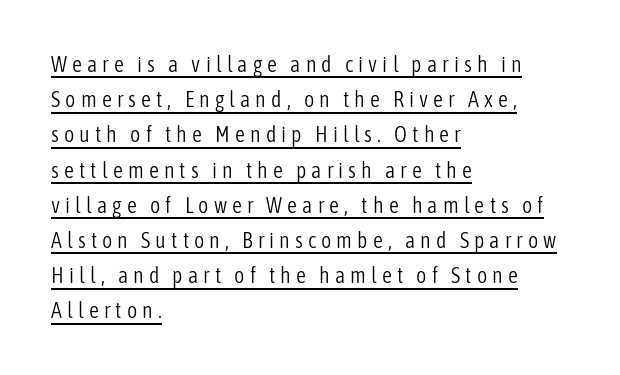
{"italic": "no", "bold": "no", "underline": "yes", "align": "left", "line_spacing": "normal", "line_spacing_ratio": 1.6, "letter_spacing": "wide", "letter_spacing_em": 0.23, "glyph_px": 22}
